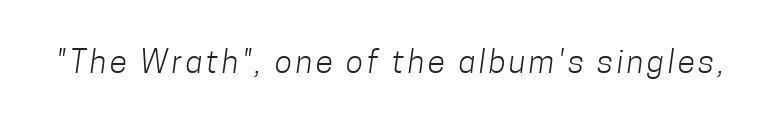
The image shows 32 px light, condensed sans-serif type; set not underlined; low stroke contrast and a medium x-height.
